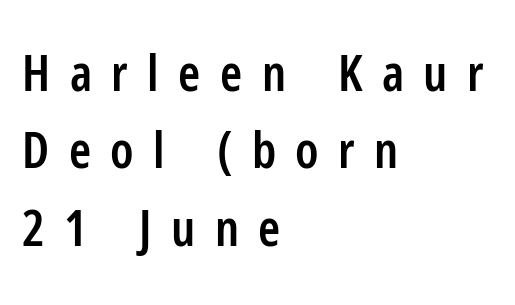
Q: Is the text bold? A: Semi-bold.
Q: Is the text italic (slanted)? A: No, it is upright.
Q: Is the typeface a serif or a sans-serif typeface? A: Sans-serif.
Q: Is the text underlined? A: No.
Q: How is the paragraph aligned? A: Left-aligned.
Q: Is the spacing between letters normal or unusually wide? A: Unusually wide.
Q: Is the spacing between lines tight, normal or loose? A: Normal.
Q: Width (condensed, normal, or wide)? A: Condensed.
Q: Stroke contrast? A: Low.
Q: x-height? A: Medium.
Q: Monospaced? A: No.
